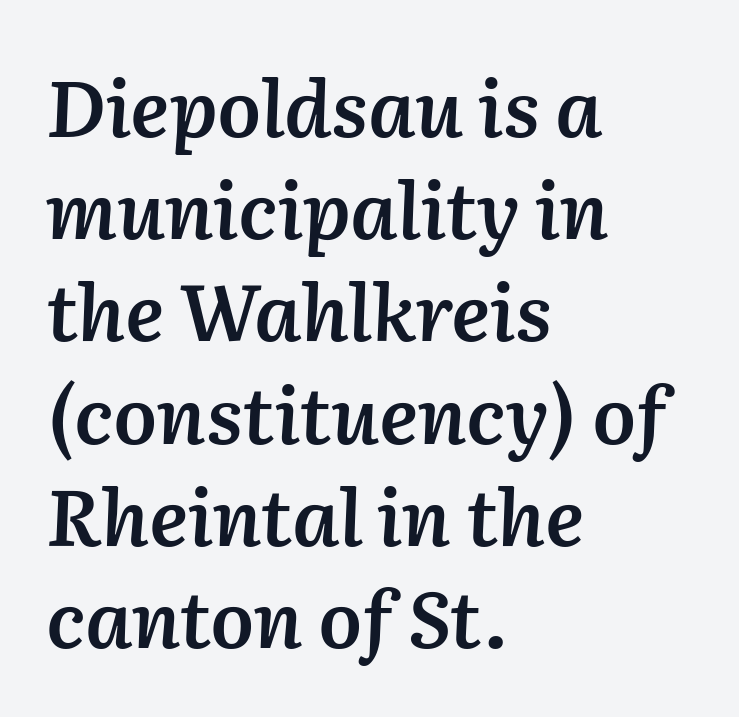
Proportional: the letters do not fall into vertical columns. Quick note: italic. The paragraph shown leans on its left margin. As a designer I'd log this as weight 600, semibold. Letters rest on an invisible, unmarked baseline.
